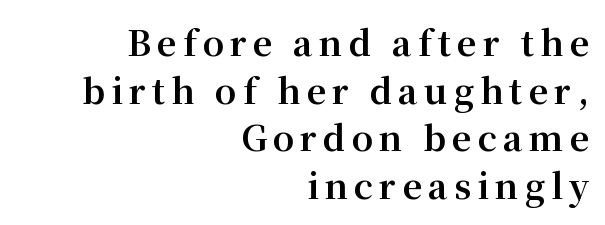
The image shows 34 px bold serif type, upright; set right-aligned, normal line spacing (1.4x), not underlined; medium stroke contrast and a medium x-height.
